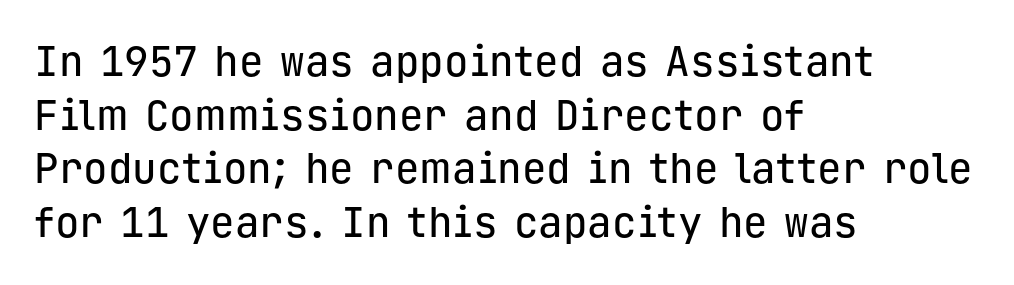
The image shows 41 px sans-serif type, upright, monospaced; set left-aligned, normal line spacing (1.31x), normal letter spacing, not underlined; low stroke contrast and a medium x-height.
